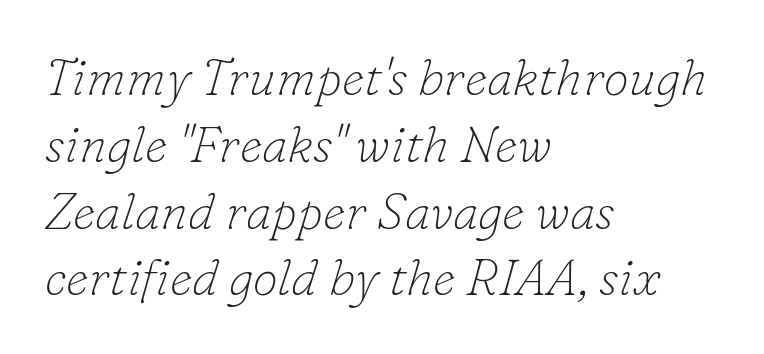
{"serif": "yes", "italic": "yes", "lean": "right", "slant_degrees": 16, "bold": "no", "weight": "thin", "width": "normal", "stroke_contrast": "low", "x_height": "small", "monospaced": "no", "underline": "no", "align": "left", "line_spacing": "normal", "line_spacing_ratio": 1.31, "letter_spacing": "normal", "letter_spacing_em": 0.0, "glyph_px": 51}
